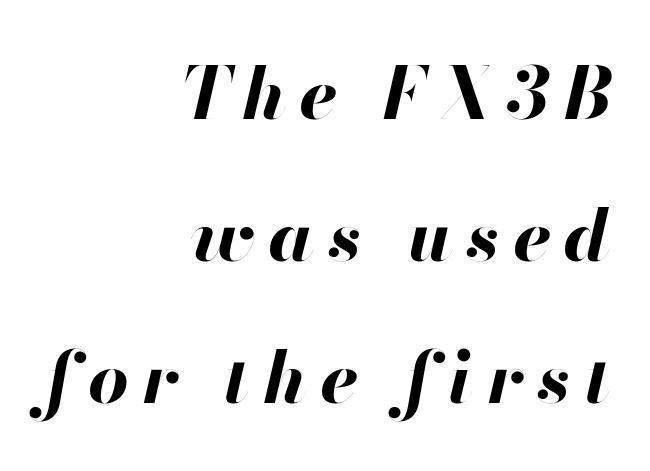
Q: Is the text bold? A: Yes.
Q: Is the text italic (slanted)? A: Yes, it leans right by about 13 degrees.
Q: Is the text underlined? A: No.
Q: How is the paragraph aligned? A: Right-aligned.
Q: Is the spacing between lines tight, normal or loose? A: Loose.
Q: Width (condensed, normal, or wide)? A: Normal.
Q: Stroke contrast? A: High.
Q: x-height? A: Small.
Q: Monospaced? A: No.
